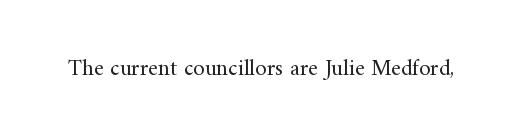
{"italic": "no", "bold": "no", "underline": "no", "letter_spacing": "normal", "letter_spacing_em": 0.0, "glyph_px": 23}
